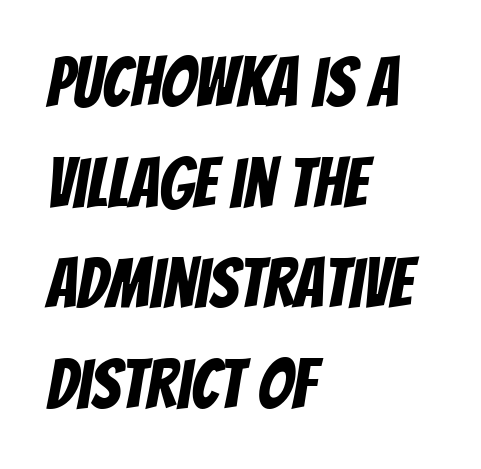
The image shows 69 px condensed sans-serif type; set left-aligned, normal line spacing (1.46x), normal letter spacing, not underlined; low stroke contrast and a large x-height.
